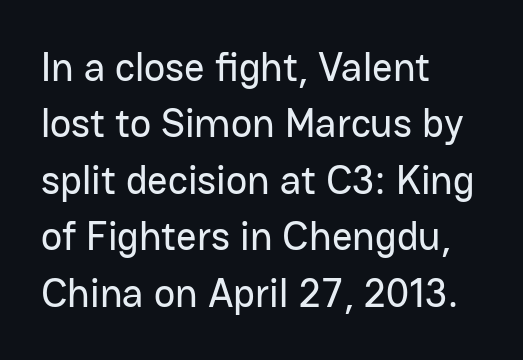
{"serif": "no", "italic": "no", "width": "normal", "stroke_contrast": "low", "x_height": "medium", "monospaced": "no", "underline": "no", "align": "left", "line_spacing": "normal", "line_spacing_ratio": 1.41, "letter_spacing": "normal", "letter_spacing_em": 0.0, "glyph_px": 40}
